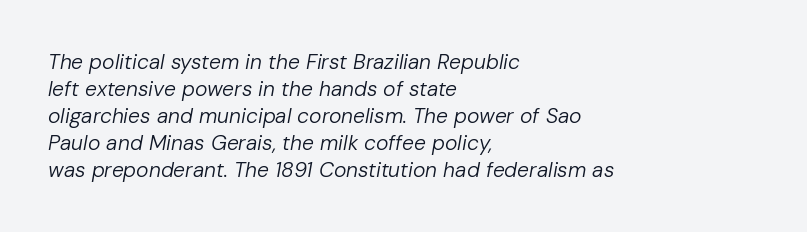
The type is set solid horizontally, with unmodified tracking. This reads as an unemphasized weight, regular at the heaviest. Does the leading feel generous? No, just average. The paragraph shown leans on its left margin. Decoration check: the copy has no underline.
